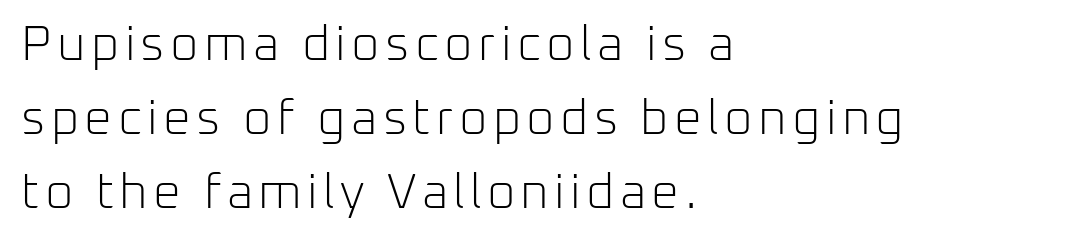
The image shows 49 px light sans-serif type, upright; set left-aligned, normal line spacing (1.51x), not underlined; low stroke contrast and a medium x-height.
